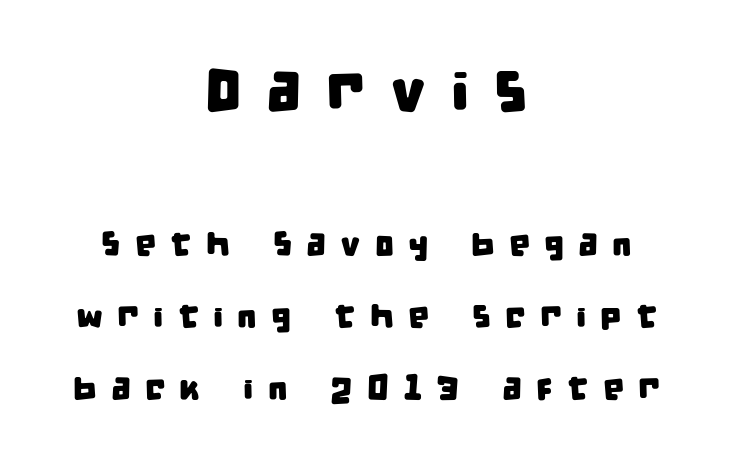
The string is rendered with underlining switched off. In terms of letterspacing, this is a distinctly airy, spread setting. The designer went with a sans here, leaving each stem footless. Each letter keeps its own natural width here, so spacing adapts to shape. Which of the two is more prominent by size? The first, at the top. If you folded the block vertically in half, each line would mirror itself in length.
